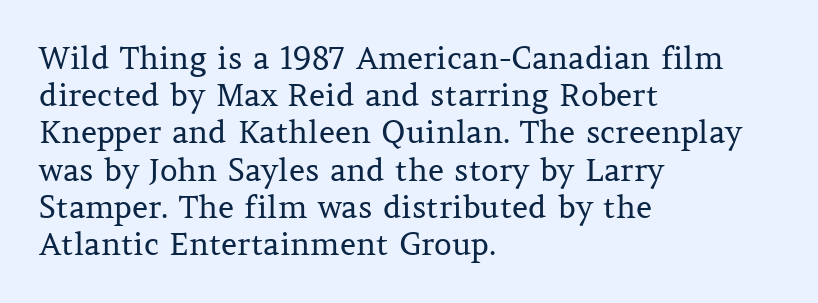
Q: Is the text bold? A: No.
Q: Is the text italic (slanted)? A: No, it is upright.
Q: Is the typeface a serif or a sans-serif typeface? A: Serif.
Q: Is the text underlined? A: No.
Q: How is the paragraph aligned? A: Left-aligned.
Q: Is the spacing between letters normal or unusually wide? A: Normal.
Q: Width (condensed, normal, or wide)? A: Normal.
Q: Stroke contrast? A: Medium.
Q: x-height? A: Medium.
Q: Monospaced? A: No.
